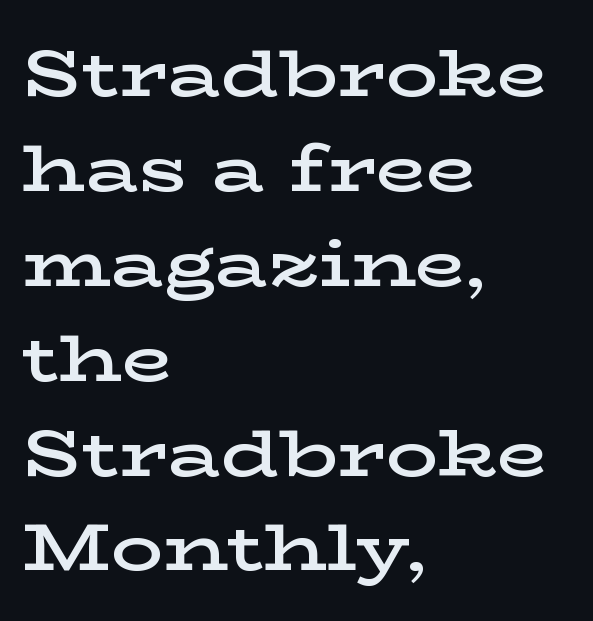
{"serif": "yes", "italic": "no", "bold": "semi", "weight": "semibold", "width": "wide", "stroke_contrast": "low", "x_height": "medium", "monospaced": "no", "underline": "no", "align": "left", "line_spacing": "normal", "line_spacing_ratio": 1.46, "letter_spacing": "normal", "letter_spacing_em": 0.0, "glyph_px": 65}
